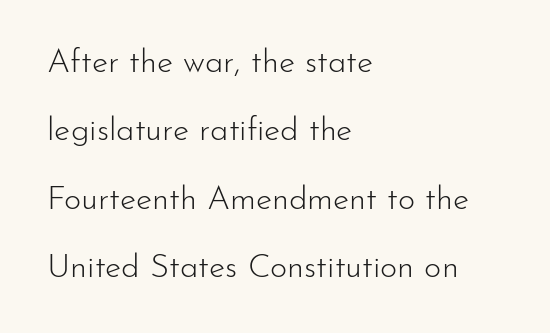
The image shows 33 px light sans-serif type, upright; set left-aligned, loose line spacing (2.07x), normal letter spacing, not underlined; low stroke contrast and a small x-height.
